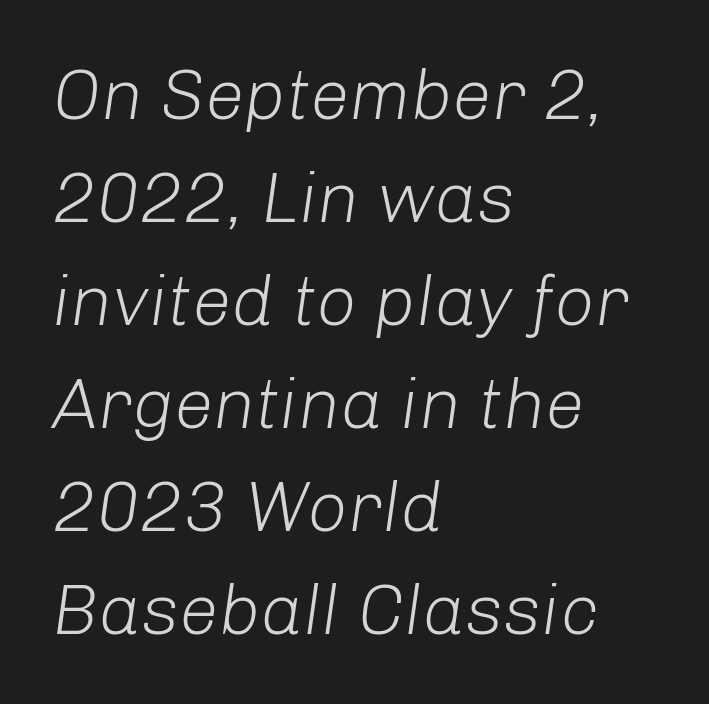
These lines sit exactly where default settings would place them. These lines keep a tight, regular rhythm from letter to letter. The font's italic variant was chosen for this text. Bare-footed words on every line.
